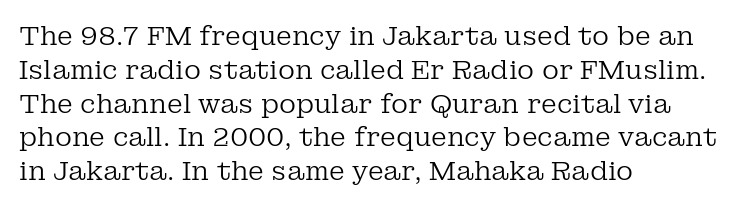
{"italic": "no", "bold": "no", "underline": "no", "align": "left", "line_spacing": "normal", "line_spacing_ratio": 1.3, "letter_spacing": "normal", "letter_spacing_em": 0.0, "glyph_px": 26}
